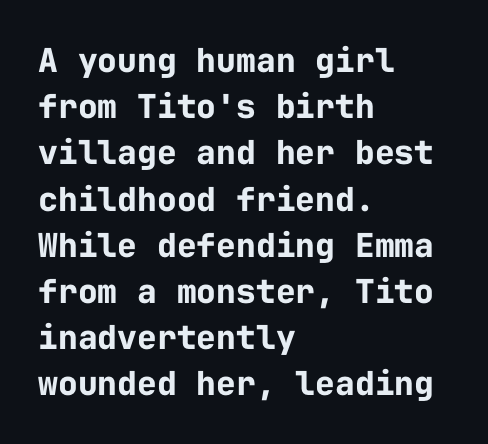
{"serif": "no", "italic": "no", "bold": "yes", "weight": "bold", "width": "normal", "stroke_contrast": "low", "x_height": "medium", "monospaced": "yes", "underline": "no", "align": "left", "line_spacing": "normal", "line_spacing_ratio": 1.4, "letter_spacing": "normal", "letter_spacing_em": 0.0, "glyph_px": 33}
